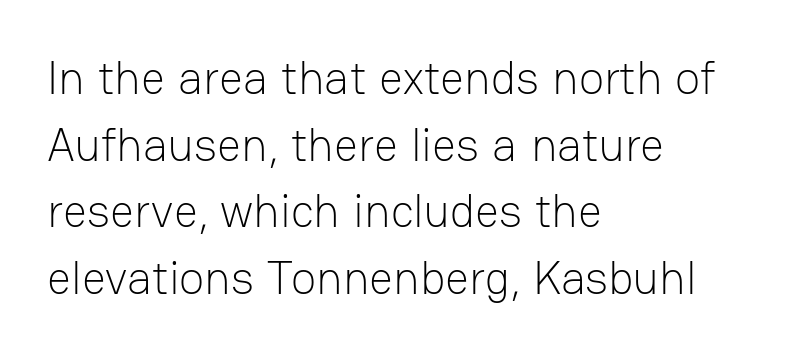
The image shows 47 px light sans-serif type, upright; set left-aligned, normal line spacing (1.42x), normal letter spacing, not underlined; low stroke contrast and a medium x-height.
